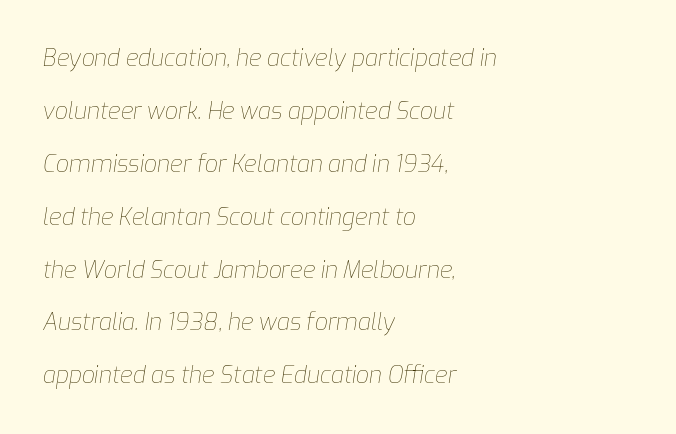
{"italic": "yes", "lean": "right", "slant_degrees": 9, "bold": "no", "underline": "no", "align": "left", "line_spacing": "loose", "line_spacing_ratio": 2.3, "letter_spacing": "normal", "letter_spacing_em": 0.0, "glyph_px": 23}
